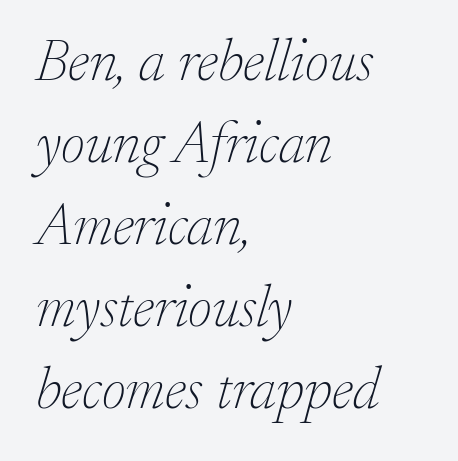
Leftover space on each line is placed entirely after the last word. The whole block is typeset with a tilt. In terms of letterspacing, this is plain default setting. Rule under the text: the space is simply empty. Rows of type keep a routine distance in the vertical direction. Small tapered or slab feet sit at the stroke ends, so this counts as serif.
